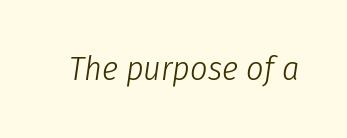
{"italic": "yes", "lean": "right", "slant_degrees": 8, "bold": "no", "weight": "light", "width": "condensed", "stroke_contrast": "low", "x_height": "medium", "monospaced": "no", "underline": "no", "letter_spacing": "normal", "letter_spacing_em": 0.0, "glyph_px": 34}
